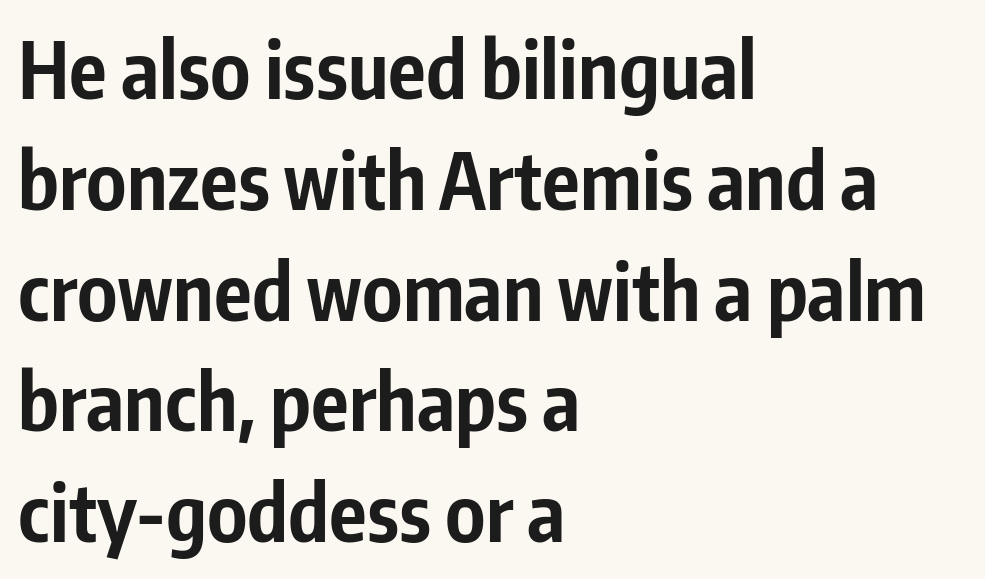
Every stem runs plumb, perpendicular to the baseline. The face used here is proportionally spaced, like ordinary book or web type. The text was rendered using a sans face with plain stroke endings. Honestly, there is no underline to notice here at all. Notice how the passage keeps a crisp vertical edge on the left only.
